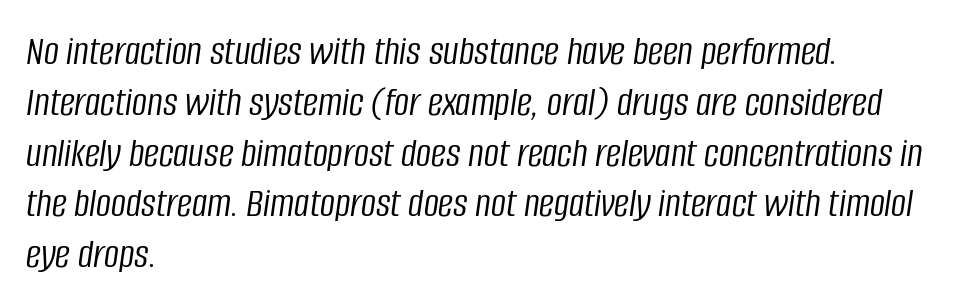
Observe the ordinary spacing: letters are neighbours, not strangers. Visually the block forms a straight wall on the left and a jagged coastline on the right. The glyphs are unaccompanied by any horizontal stroke below them. The typography opts for an oblique posture over an upright one.
